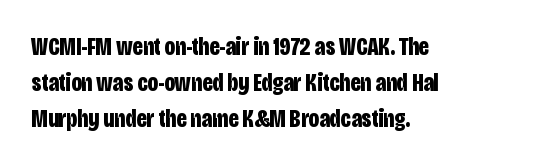
The image shows 25 px bold type, upright; set left-aligned, normal line spacing (1.44x), normal letter spacing, not underlined.
